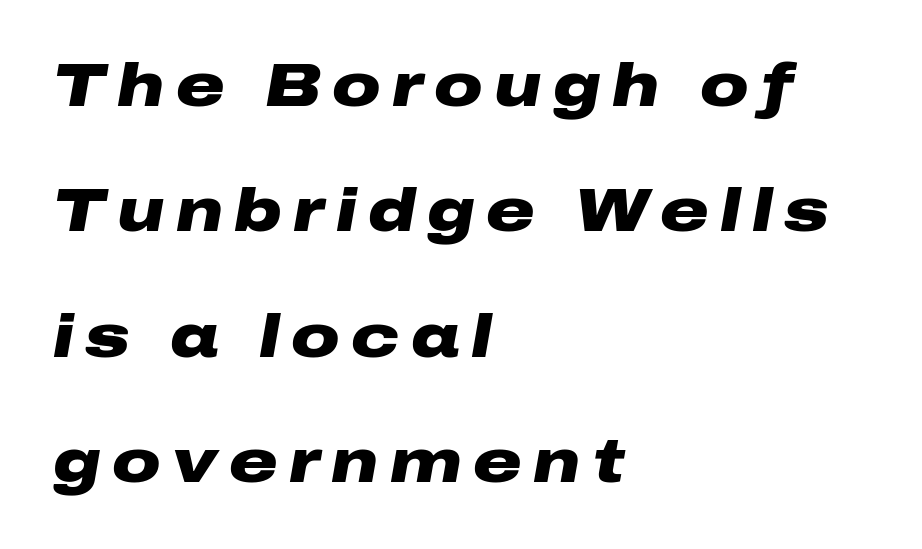
Clear beneath every line of the passage. A typesetter would call this leading open, well beyond the default. Line starts are locked; line ends wander. Here the designer chose a conventional face with non-uniform glyph widths. The glyphs have the mass of a bold cut.
